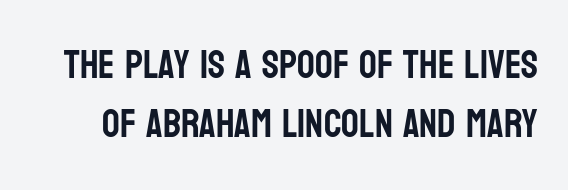
The passage shown has conventional tracking throughout. Posture: vertical. The rendering uses natural spacing where letterforms have individual widths. The glyphs are unaccompanied by any horizontal stroke below them. What's the leading like? Ordinary, nothing unusual. You can tell from the bare stems that sans-serif type was used.
